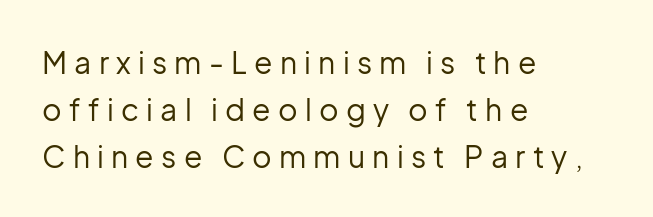
{"serif": "no", "italic": "no", "bold": "no", "weight": "regular", "width": "normal", "stroke_contrast": "low", "x_height": "medium", "monospaced": "no", "underline": "no", "align": "left", "line_spacing": "normal", "line_spacing_ratio": 1.56, "letter_spacing": "wide", "letter_spacing_em": 0.24, "glyph_px": 30}
